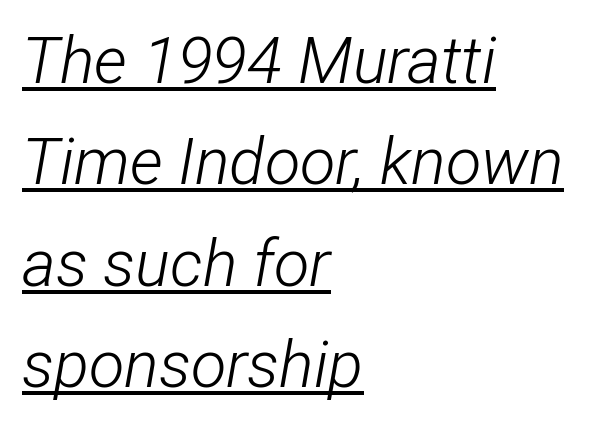
{"italic": "yes", "lean": "right", "slant_degrees": 12, "bold": "no", "weight": "light", "width": "condensed", "stroke_contrast": "low", "x_height": "medium", "monospaced": "no", "underline": "yes", "align": "left", "line_spacing": "normal", "line_spacing_ratio": 1.56, "letter_spacing": "normal", "letter_spacing_em": 0.0, "glyph_px": 65}
